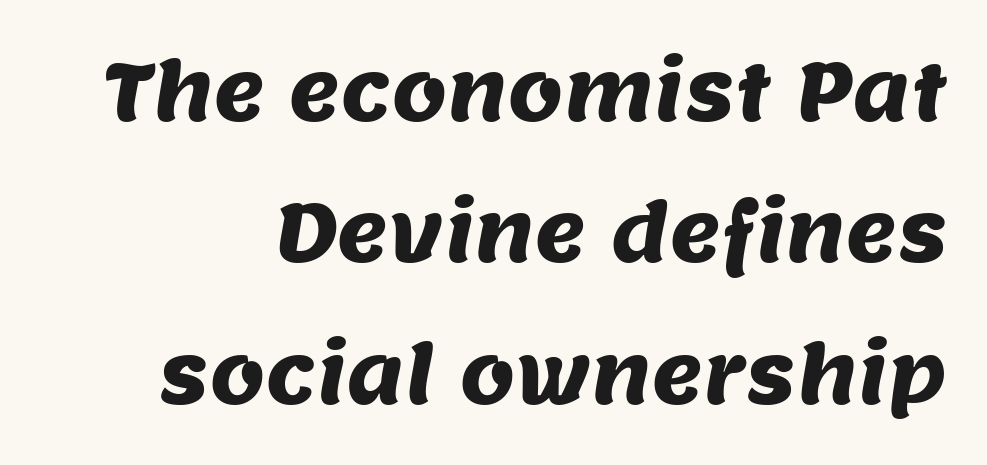
The image shows 79 px sans-serif type; set line spacing 1.79x, normal letter spacing, not underlined; medium stroke contrast and a large x-height.
